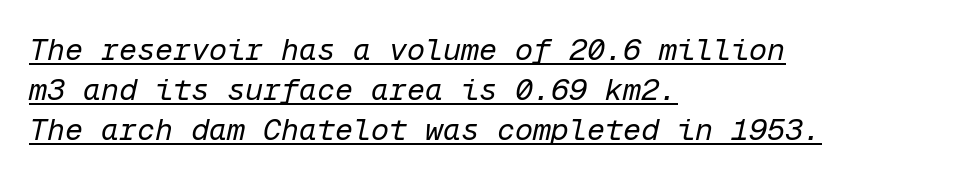
{"italic": "yes", "lean": "right", "slant_degrees": 12, "bold": "no", "weight": "regular", "width": "normal", "stroke_contrast": "low", "x_height": "medium", "monospaced": "yes", "underline": "yes", "align": "left", "line_spacing": "normal", "line_spacing_ratio": 1.33, "letter_spacing": "normal", "letter_spacing_em": 0.0, "glyph_px": 30}
